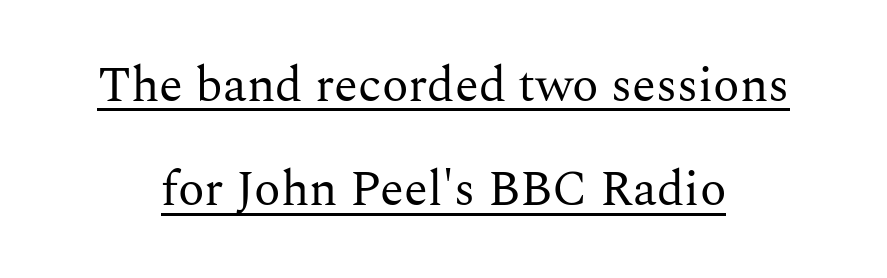
The space between consecutive lines is lavish. The letters stand upright; this is a roman face. Type style note: has serifs. Is the type heavy? It reads as light-to-regular instead. Somebody hit Ctrl+U on this one — the words are underlined. The passage shown is typed in a proportional face where columns would drift.
